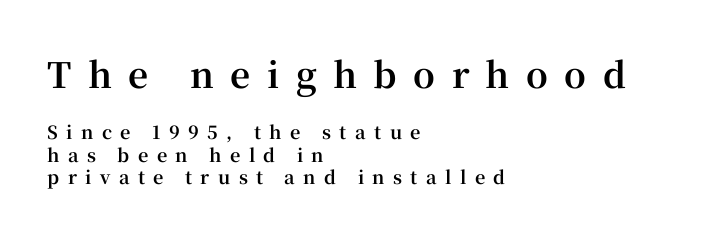
{"serif": "yes", "italic": "no", "bold": "yes", "weight": "bold", "width": "normal", "stroke_contrast": "high", "x_height": "medium", "monospaced": "no", "underline": "no", "align": "left", "line_spacing_ratio": 1.24, "letter_spacing": "wide", "letter_spacing_em": 0.47, "larger_block": "first", "size_ratio": 1.94, "glyph_px": 35}
